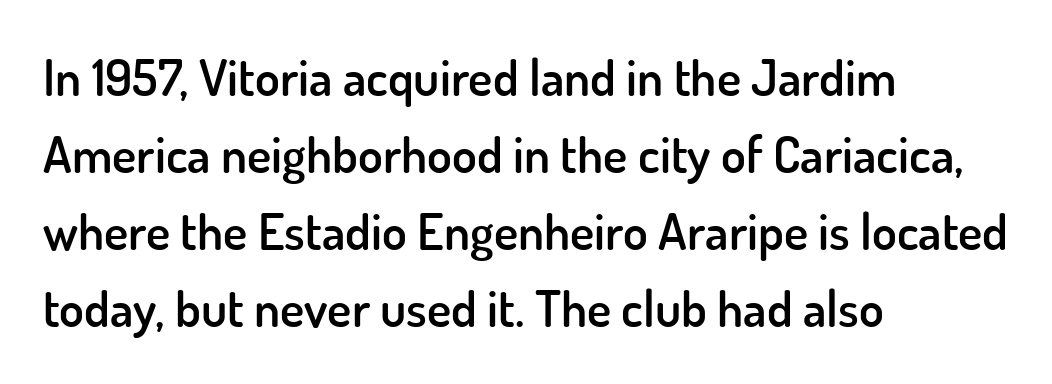
{"serif": "no", "italic": "no", "bold": "semi", "weight": "semibold", "width": "normal", "stroke_contrast": "low", "x_height": "small", "monospaced": "no", "underline": "no", "align": "left", "line_spacing": "normal", "line_spacing_ratio": 1.51, "letter_spacing": "normal", "letter_spacing_em": 0.0, "glyph_px": 51}
